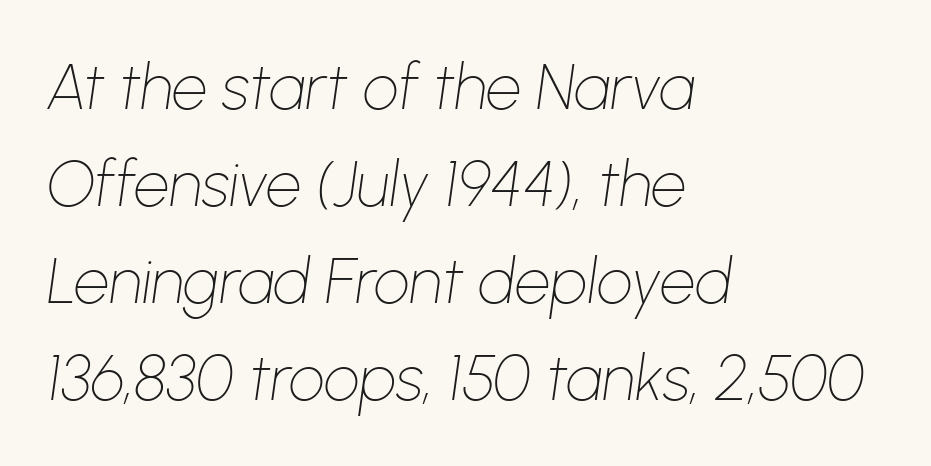
Q: Is the text bold? A: No.
Q: Is the text italic (slanted)? A: Yes, it leans right by about 8 degrees.
Q: Is the text underlined? A: No.
Q: How is the paragraph aligned? A: Left-aligned.
Q: Is the spacing between letters normal or unusually wide? A: Normal.
Q: Is the spacing between lines tight, normal or loose? A: Normal.
Q: Width (condensed, normal, or wide)? A: Normal.
Q: Stroke contrast? A: Low.
Q: x-height? A: Medium.
Q: Monospaced? A: No.
